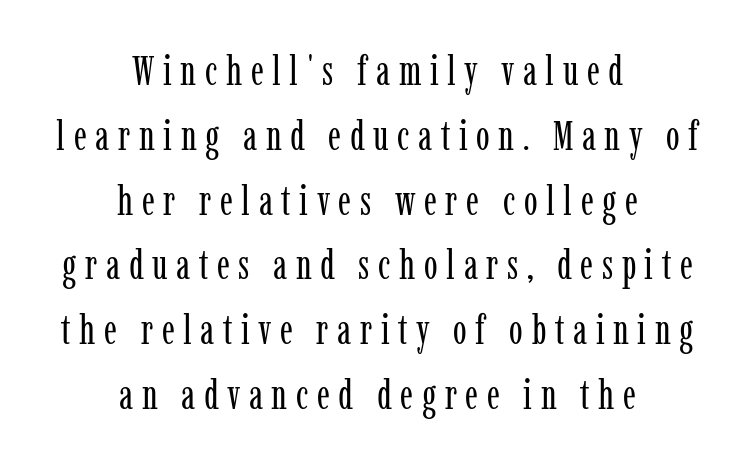
The image shows 41 px regular-weight, condensed serif type, upright; set centered, normal line spacing (1.58x), unusually wide letter spacing (+0.21 em), not underlined; low stroke contrast and a medium x-height.
